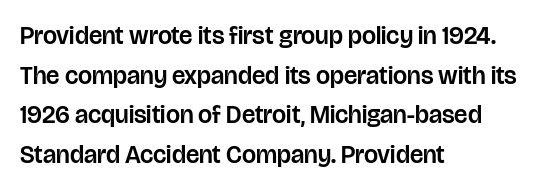
Words appear dense and cohesive because spacing is normal. Italic? Not at all — the glyphs are vertical. Horizontally, the lines are justified to the leading edge only. Leading matches the norm, producing a regular column. Each row of text sits above clean, open space.
